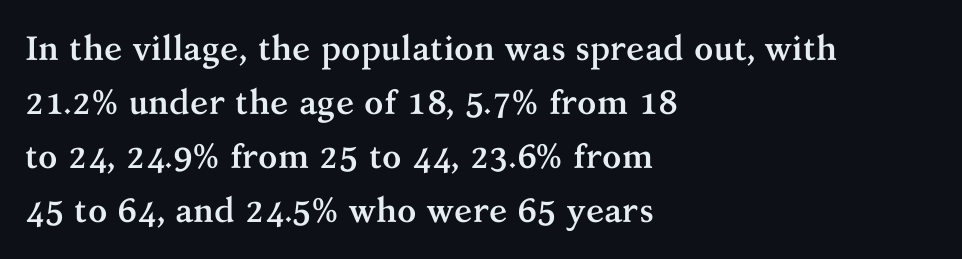
The image shows 34 px semibold serif type, upright; set left-aligned, normal line spacing (1.59x), normal letter spacing, not underlined; medium stroke contrast and a medium x-height.
